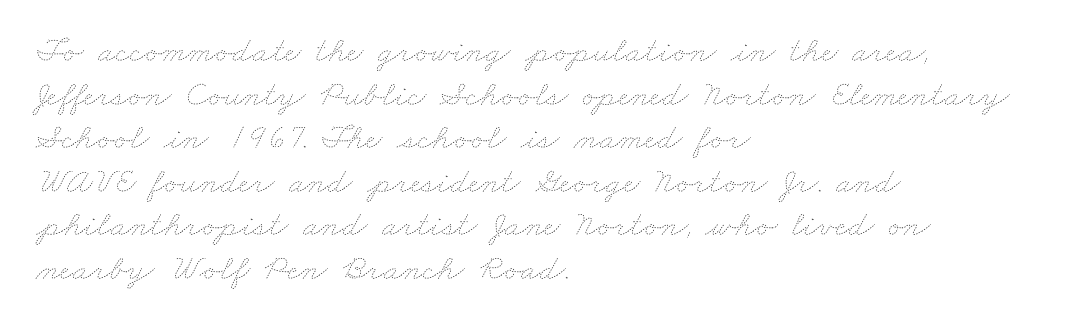
The face used here is rendered with its standard letterfit. Do the characters align in a grid? No, the font is proportional. Ink coverage per letter is moderate at most. The lines are quadded left.
